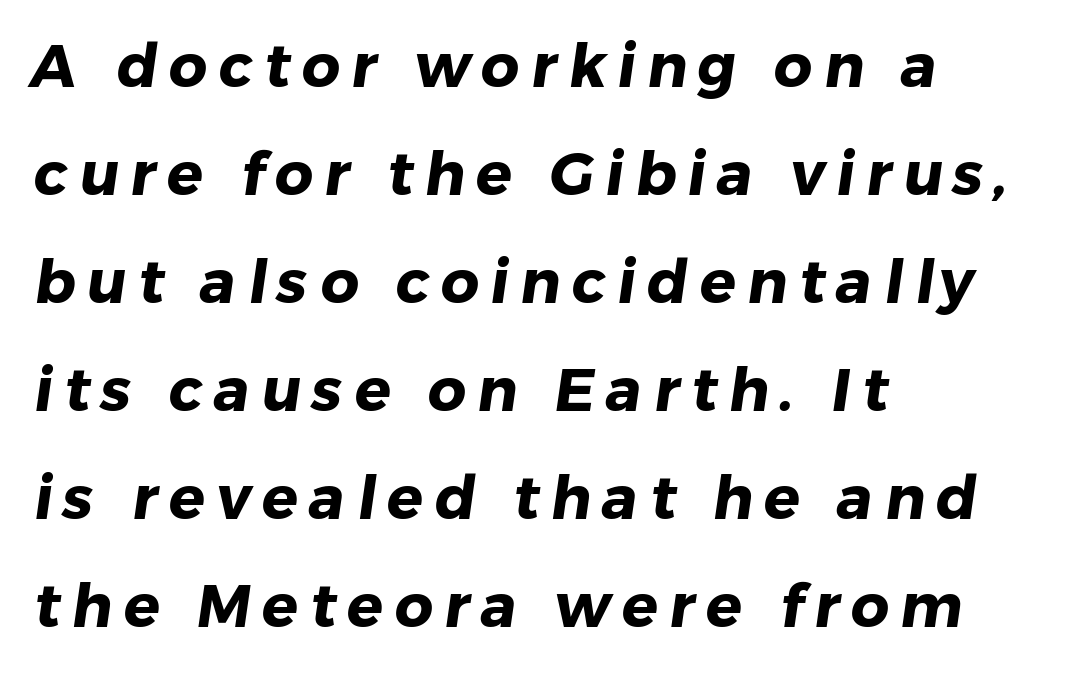
Q: Is the text bold? A: Yes.
Q: Is the typeface a serif or a sans-serif typeface? A: Sans-serif.
Q: Is the text underlined? A: No.
Q: How is the paragraph aligned? A: Left-aligned.
Q: Width (condensed, normal, or wide)? A: Normal.
Q: Stroke contrast? A: Low.
Q: x-height? A: Medium.
Q: Monospaced? A: No.
